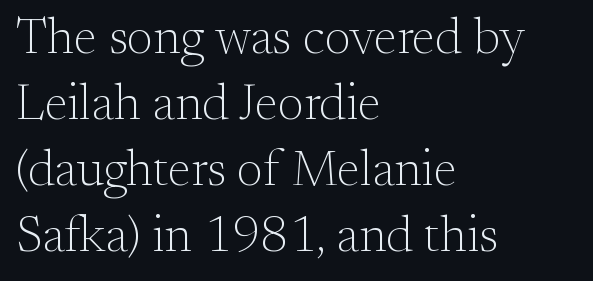
{"serif": "yes", "italic": "no", "bold": "no", "weight": "light", "width": "normal", "stroke_contrast": "medium", "x_height": "small", "monospaced": "no", "underline": "no", "align": "left", "line_spacing": "normal", "line_spacing_ratio": 1.32, "letter_spacing": "normal", "letter_spacing_em": 0.0, "glyph_px": 50}
